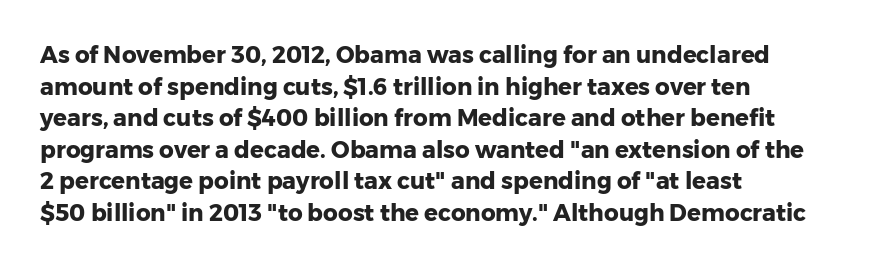
Q: Is the text bold? A: Yes.
Q: Is the text italic (slanted)? A: No, it is upright.
Q: Is the text underlined? A: No.
Q: How is the paragraph aligned? A: Left-aligned.
Q: Is the spacing between letters normal or unusually wide? A: Normal.
Q: Is the spacing between lines tight, normal or loose? A: Normal.
